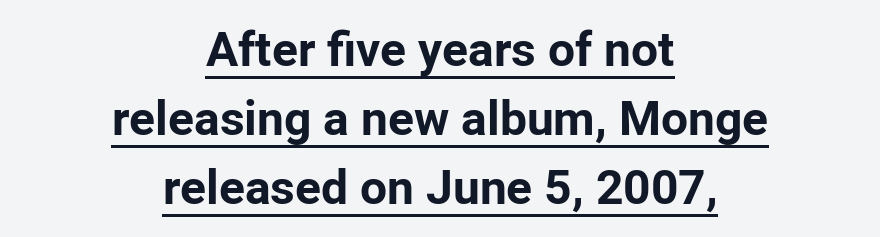
Q: Is the text bold? A: Yes.
Q: Is the text italic (slanted)? A: No, it is upright.
Q: Is the typeface a serif or a sans-serif typeface? A: Sans-serif.
Q: Is the text underlined? A: Yes.
Q: How is the paragraph aligned? A: Centered.
Q: Is the spacing between letters normal or unusually wide? A: Normal.
Q: Is the spacing between lines tight, normal or loose? A: Normal.
Q: Width (condensed, normal, or wide)? A: Normal.
Q: Stroke contrast? A: Low.
Q: x-height? A: Medium.
Q: Monospaced? A: No.
